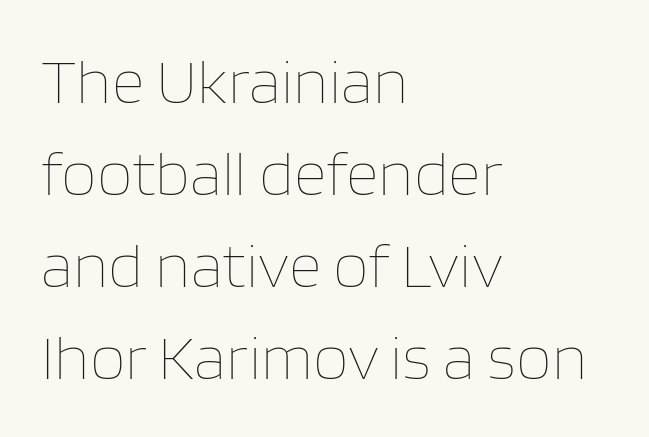
{"italic": "no", "bold": "no", "weight": "thin", "width": "normal", "stroke_contrast": "low", "x_height": "large", "monospaced": "no", "underline": "no", "align": "left", "line_spacing": "normal", "line_spacing_ratio": 1.44, "letter_spacing": "normal", "letter_spacing_em": 0.0, "glyph_px": 64}
